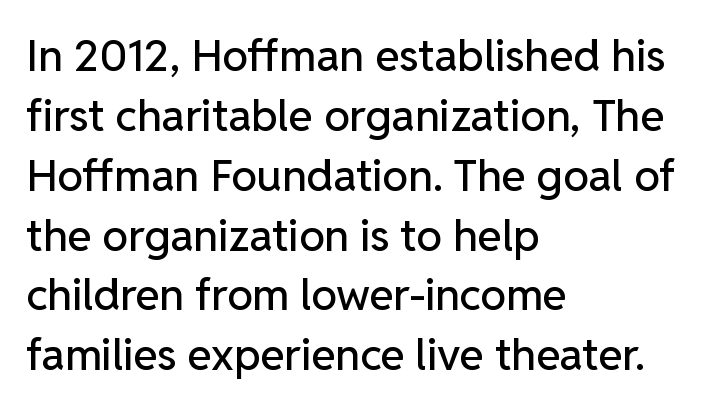
Q: Is the text italic (slanted)? A: No, it is upright.
Q: Is the typeface a serif or a sans-serif typeface? A: Sans-serif.
Q: Is the text underlined? A: No.
Q: How is the paragraph aligned? A: Left-aligned.
Q: Is the spacing between letters normal or unusually wide? A: Normal.
Q: Is the spacing between lines tight, normal or loose? A: Normal.
Q: Width (condensed, normal, or wide)? A: Normal.
Q: Stroke contrast? A: Low.
Q: x-height? A: Medium.
Q: Monospaced? A: No.
